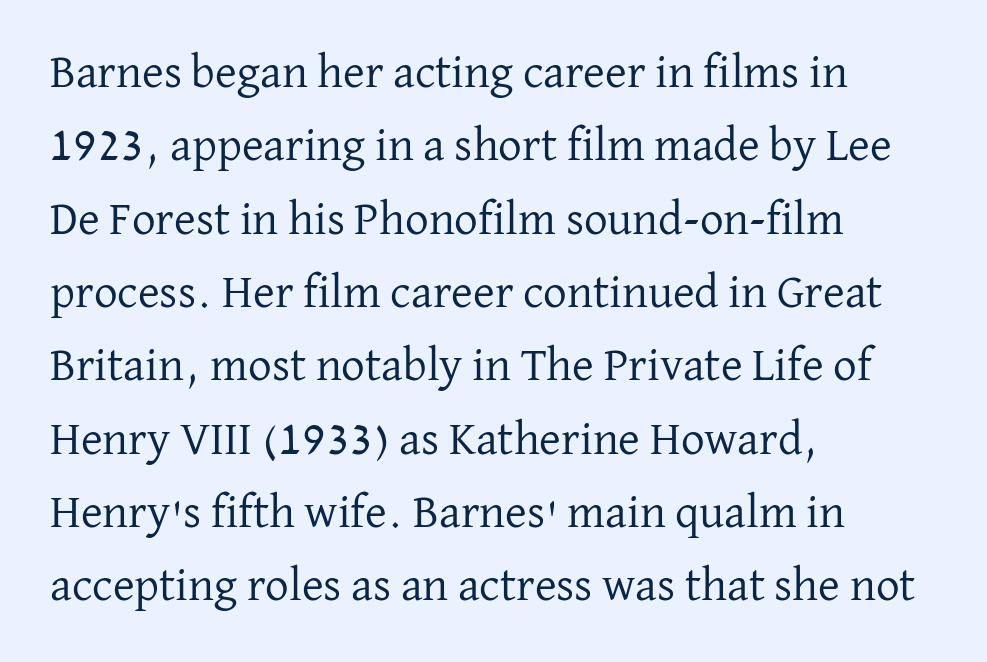
Q: Is the text bold? A: No.
Q: Is the text italic (slanted)? A: No, it is upright.
Q: Is the typeface a serif or a sans-serif typeface? A: Serif.
Q: Is the text underlined? A: No.
Q: How is the paragraph aligned? A: Left-aligned.
Q: Is the spacing between letters normal or unusually wide? A: Normal.
Q: Is the spacing between lines tight, normal or loose? A: Normal.
Q: Width (condensed, normal, or wide)? A: Normal.
Q: Stroke contrast? A: Low.
Q: x-height? A: Medium.
Q: Monospaced? A: No.
